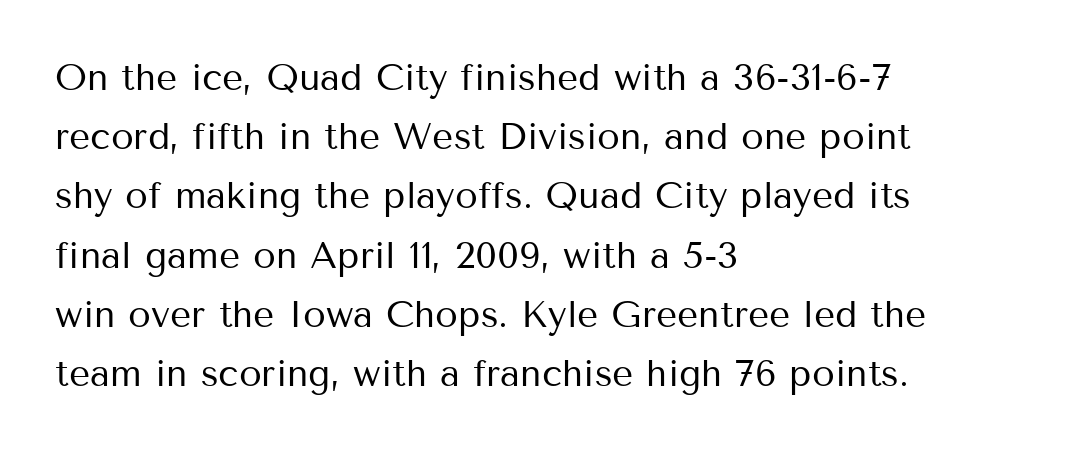
The image shows 37 px regular-weight sans-serif type, upright; set left-aligned, normal line spacing (1.6x), normal letter spacing, not underlined; medium stroke contrast and a medium x-height.
